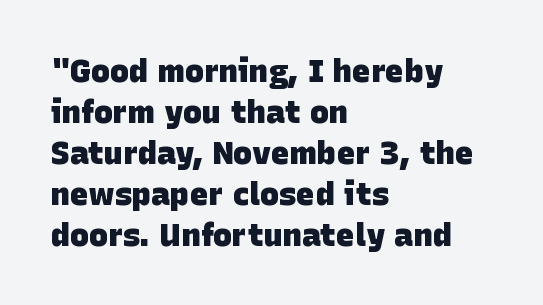
{"serif": "no", "bold": "yes", "weight": "heavy", "width": "normal", "stroke_contrast": "low", "x_height": "large", "monospaced": "no", "underline": "no", "align": "left", "line_spacing": "normal", "line_spacing_ratio": 1.28, "letter_spacing": "normal", "letter_spacing_em": 0.0, "glyph_px": 32}
